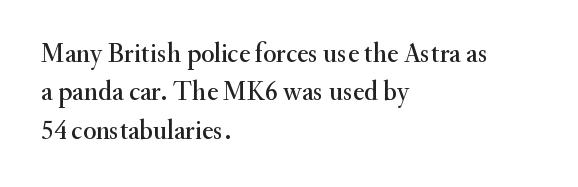
The image shows 27 px text type, upright; set left-aligned, normal line spacing (1.42x), normal letter spacing, not underlined.
